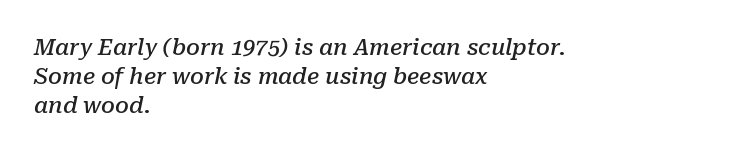
Q: Is the text bold? A: Semi-bold.
Q: Is the text italic (slanted)? A: Yes, it leans right by about 10 degrees.
Q: Is the text underlined? A: No.
Q: How is the paragraph aligned? A: Left-aligned.
Q: Is the spacing between letters normal or unusually wide? A: Normal.
Q: Is the spacing between lines tight, normal or loose? A: Normal.
